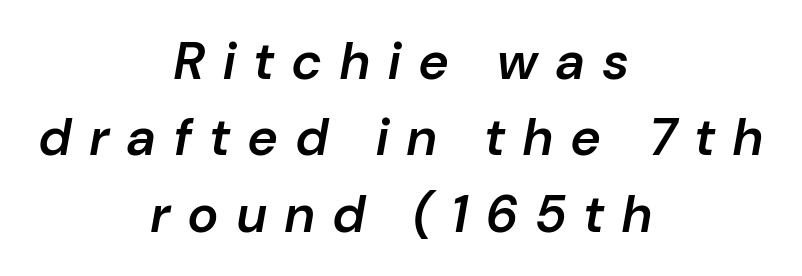
Every character sits at an angle, as italics do. In terms of weight, the rendering is demibold, just under bold. The string is rendered with underlining switched off. The setting favours the middle, as headings and verse often do.
